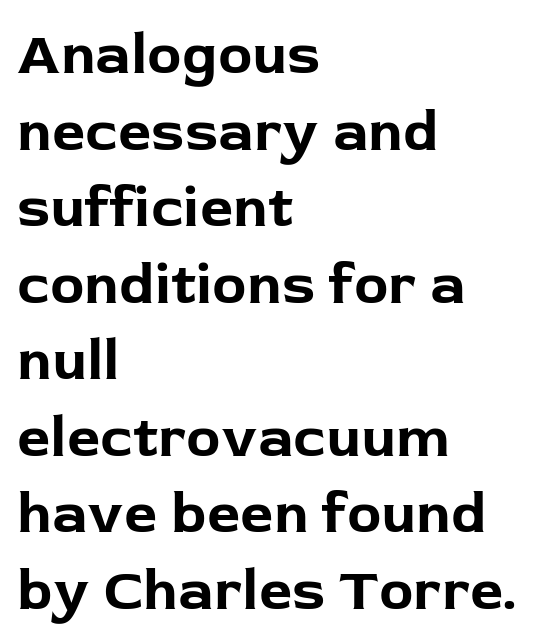
Q: Is the text bold? A: Yes.
Q: Is the text italic (slanted)? A: No, it is upright.
Q: Is the typeface a serif or a sans-serif typeface? A: Sans-serif.
Q: Is the text underlined? A: No.
Q: How is the paragraph aligned? A: Left-aligned.
Q: Is the spacing between letters normal or unusually wide? A: Normal.
Q: Is the spacing between lines tight, normal or loose? A: Normal.
Q: Width (condensed, normal, or wide)? A: Normal.
Q: Stroke contrast? A: Low.
Q: x-height? A: Medium.
Q: Monospaced? A: No.
